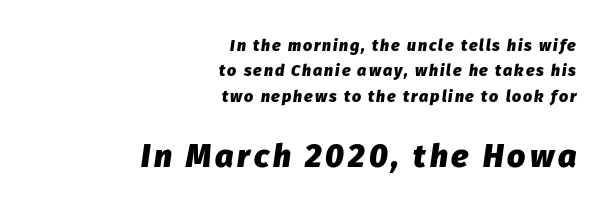
Reading down the block, your eye finds every line finishing at a fixed right position. Decoration check: the copy has no underline. Is this a fixed-width face? No — the glyphs have proportional, varying widths. Students, observe: this is what conventionally led text looks like.
